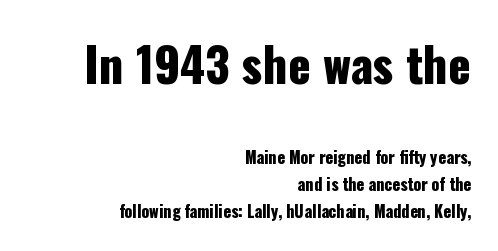
Two sizes are in play, and the larger belongs to the first block. Is there much room between lines? A standard amount, neither cramped nor airy. Posture: vertical. The ragged edge is on the left, which tells us the setting is flush right. The type is set solid horizontally, with unmodified tracking. Descenders are the only things crossing below the line.
